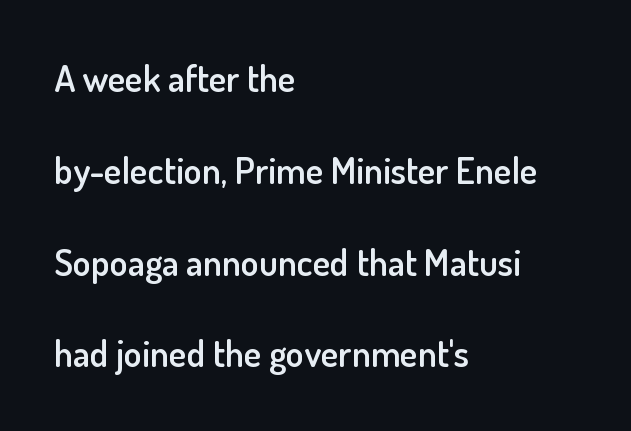
The image shows 37 px semibold sans-serif type, upright; set left-aligned, loose line spacing (2.48x), normal letter spacing, not underlined; low stroke contrast and a small x-height.
